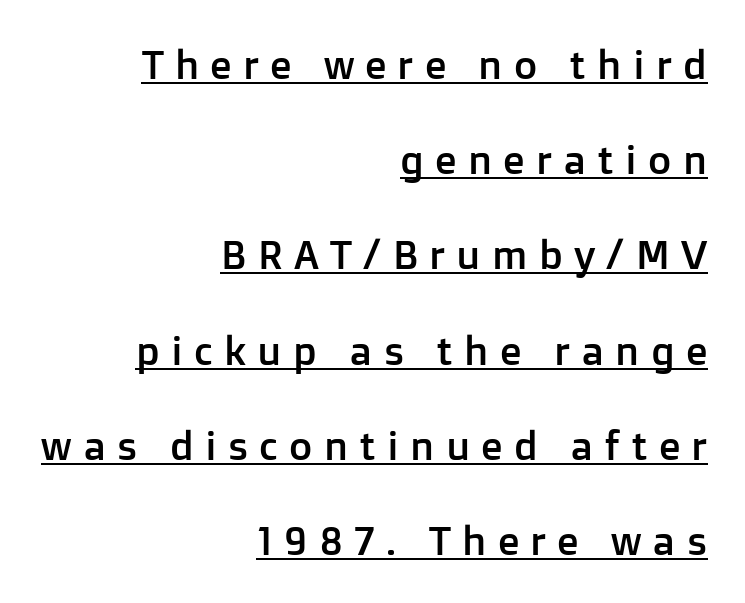
Q: Is the text italic (slanted)? A: No, it is upright.
Q: Is the typeface a serif or a sans-serif typeface? A: Sans-serif.
Q: Is the text underlined? A: Yes.
Q: How is the paragraph aligned? A: Right-aligned.
Q: Is the spacing between letters normal or unusually wide? A: Unusually wide.
Q: Is the spacing between lines tight, normal or loose? A: Loose.
Q: Width (condensed, normal, or wide)? A: Normal.
Q: Stroke contrast? A: Low.
Q: x-height? A: Medium.
Q: Monospaced? A: No.
